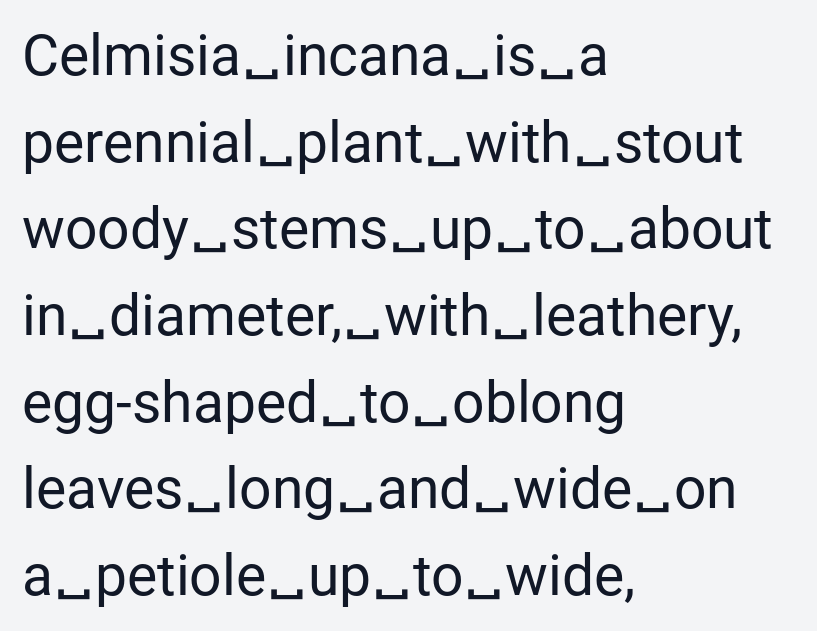
{"serif": "no", "italic": "no", "bold": "no", "weight": "regular", "width": "normal", "stroke_contrast": "low", "x_height": "medium", "monospaced": "no", "underline": "no", "align": "left", "line_spacing": "normal", "line_spacing_ratio": 1.52, "letter_spacing": "normal", "letter_spacing_em": 0.0, "glyph_px": 57}
